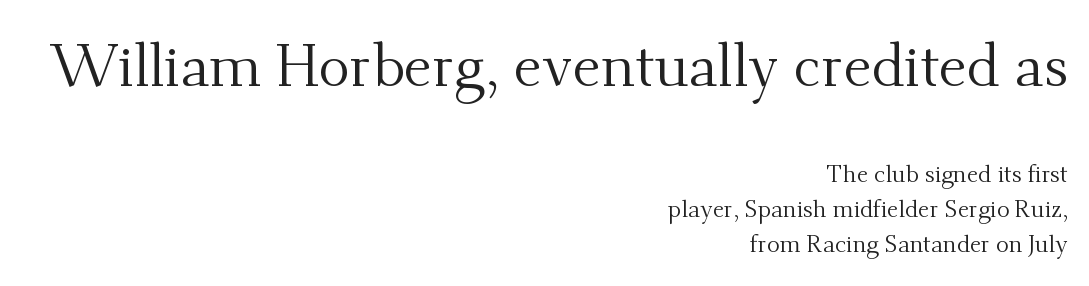
Q: Is the text bold? A: No.
Q: Is the text italic (slanted)? A: No, it is upright.
Q: Is the typeface a serif or a sans-serif typeface? A: Serif.
Q: Is the text underlined? A: No.
Q: How is the paragraph aligned? A: Right-aligned.
Q: Is the spacing between letters normal or unusually wide? A: Normal.
Q: Is the spacing between lines tight, normal or loose? A: Normal.
Q: Which block of text is set in a larger size, the first (top) or the second (bottom)? A: The first (top) one.
Q: Width (condensed, normal, or wide)? A: Normal.
Q: Stroke contrast? A: Medium.
Q: x-height? A: Small.
Q: Monospaced? A: No.
